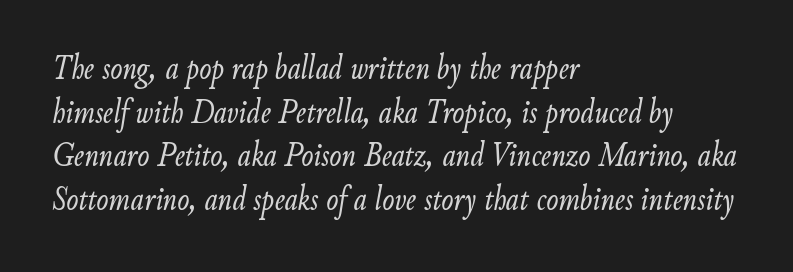
Q: Is the text bold? A: No.
Q: Is the text italic (slanted)? A: Yes, it leans right by about 9 degrees.
Q: Is the text underlined? A: No.
Q: How is the paragraph aligned? A: Left-aligned.
Q: Is the spacing between letters normal or unusually wide? A: Normal.
Q: Width (condensed, normal, or wide)? A: Condensed.
Q: Stroke contrast? A: Low.
Q: x-height? A: Small.
Q: Monospaced? A: No.
